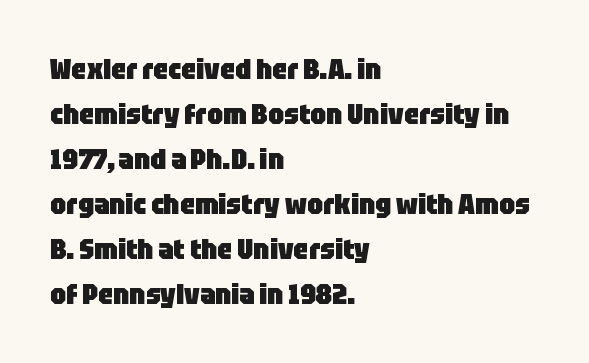
Unlike italic type, these characters show no tilt at all. Does the weight exceed regular? Yes, all the way to bold. These lines stack with their left ends in a neat column. Vertically, the passage feels balanced, rows spaced as you'd expect.
